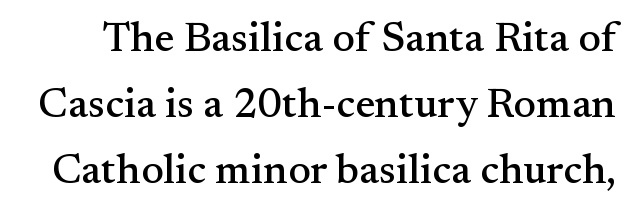
Q: Is the text italic (slanted)? A: No, it is upright.
Q: Is the typeface a serif or a sans-serif typeface? A: Serif.
Q: Is the text underlined? A: No.
Q: Is the spacing between letters normal or unusually wide? A: Normal.
Q: Is the spacing between lines tight, normal or loose? A: Normal.
Q: Width (condensed, normal, or wide)? A: Normal.
Q: Stroke contrast? A: Medium.
Q: x-height? A: Small.
Q: Monospaced? A: No.
